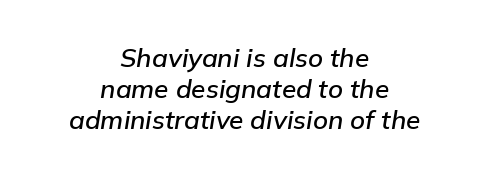
Q: Is the text italic (slanted)? A: Yes, it leans right by about 9 degrees.
Q: Is the text underlined? A: No.
Q: How is the paragraph aligned? A: Centered.
Q: Is the spacing between letters normal or unusually wide? A: Normal.
